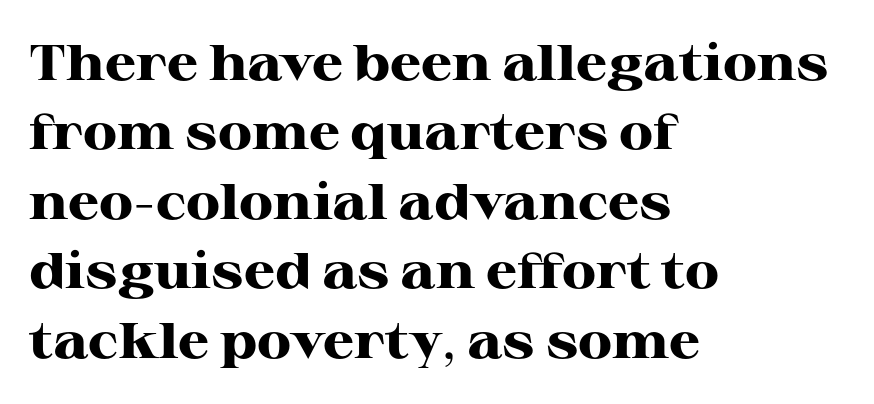
{"serif": "yes", "italic": "no", "bold": "yes", "weight": "heavy", "width": "wide", "stroke_contrast": "high", "x_height": "medium", "monospaced": "no", "underline": "no", "align": "left", "line_spacing": "normal", "line_spacing_ratio": 1.39, "letter_spacing": "normal", "letter_spacing_em": 0.0, "glyph_px": 50}
